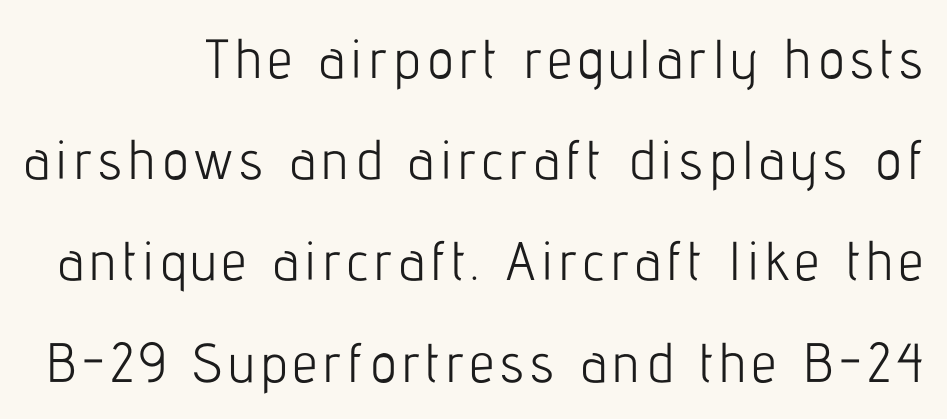
Serifs: no, the terminals of the letterforms are clean. Has an underline been added? It has not. Caption: face not bold, strokes unweighted. This sample has the flowing, uneven cadence of proportional lettering.
